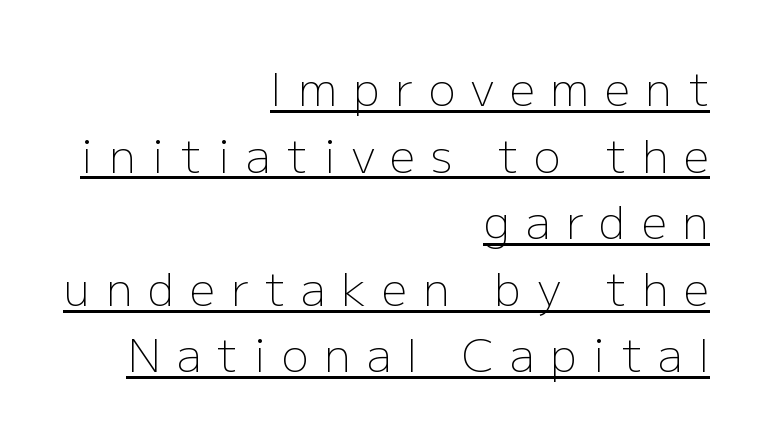
The image shows 45 px light sans-serif type, upright; set right-aligned, normal line spacing (1.48x), unusually wide letter spacing (+0.35 em), underlined; low stroke contrast and a medium x-height.
